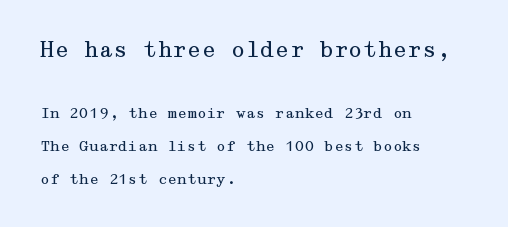
{"italic": "no", "bold": "no", "underline": "no", "align": "left", "line_spacing": "loose", "line_spacing_ratio": 2.35, "letter_spacing": "normal", "letter_spacing_em": 0.0, "larger_block": "first", "size_ratio": 1.5, "glyph_px": 21}
